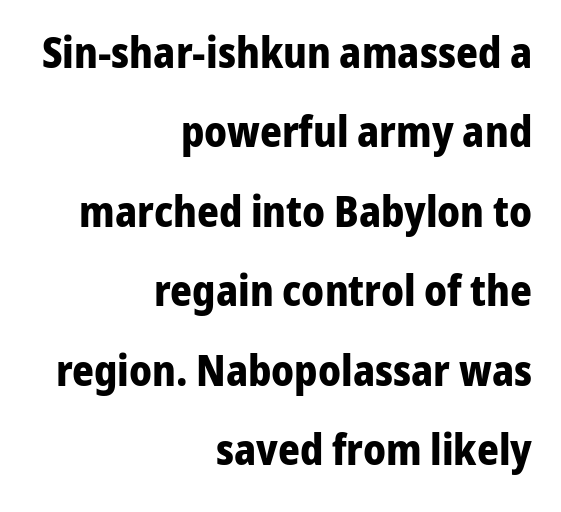
Q: Is the text bold? A: Yes.
Q: Is the text italic (slanted)? A: No, it is upright.
Q: Is the typeface a serif or a sans-serif typeface? A: Sans-serif.
Q: Is the text underlined? A: No.
Q: How is the paragraph aligned? A: Right-aligned.
Q: Is the spacing between letters normal or unusually wide? A: Normal.
Q: Width (condensed, normal, or wide)? A: Normal.
Q: Stroke contrast? A: Low.
Q: x-height? A: Medium.
Q: Monospaced? A: No.
